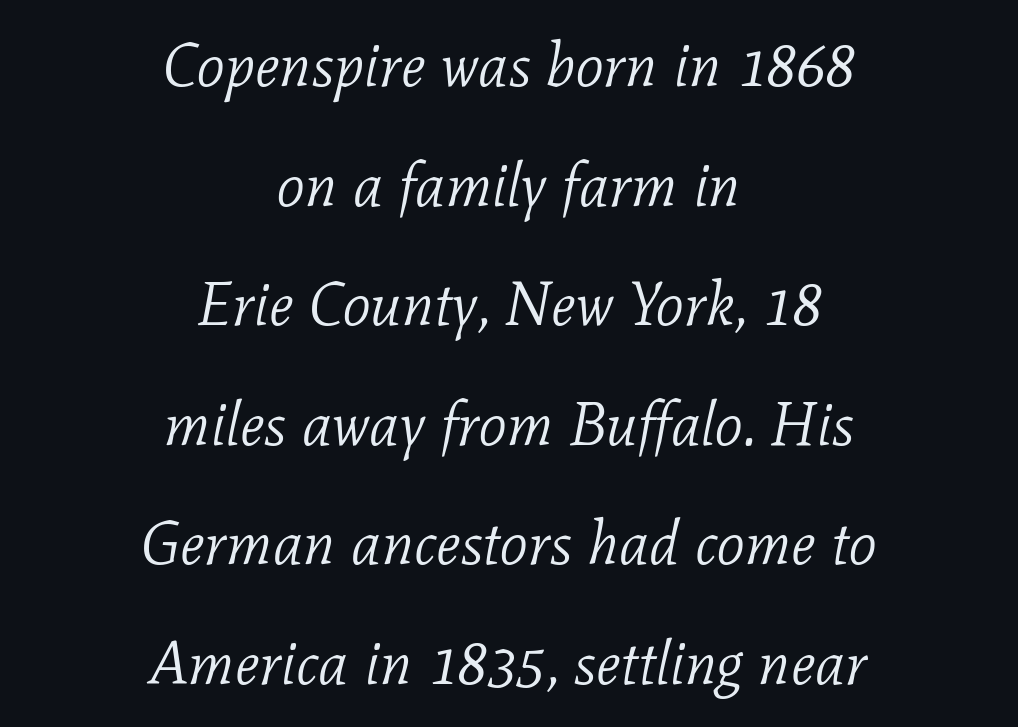
Neither beginnings nor endings align; midpoints do. The lines are spread far apart with generous leading. The string is rendered with underlining switched off. Type style note: has serifs. There is no visible air inserted between adjacent glyphs.
